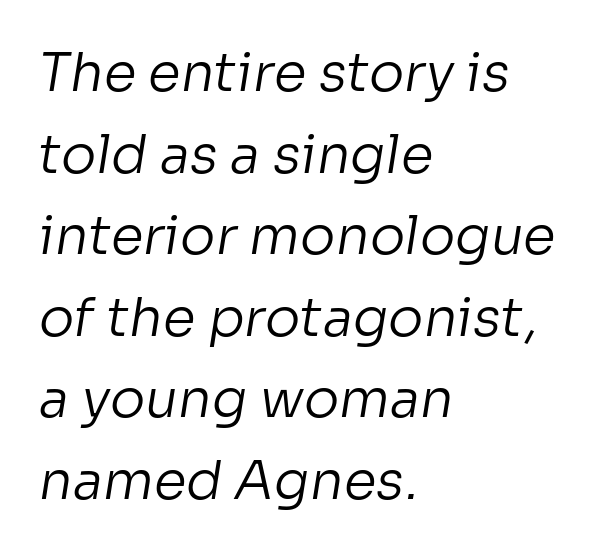
The image shows 53 px regular-weight sans-serif type; set left-aligned, normal line spacing (1.54x), normal letter spacing, not underlined; low stroke contrast and a medium x-height.
